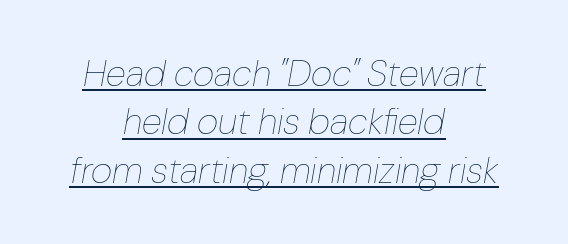
The image shows 37 px thin type, italic (leaning right); set centered, normal line spacing (1.31x), normal letter spacing, underlined; low stroke contrast and a medium x-height.
